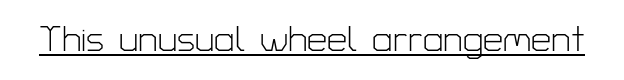
The image shows 36 px light sans-serif type, upright; set normal letter spacing, underlined; low stroke contrast and a medium x-height.
